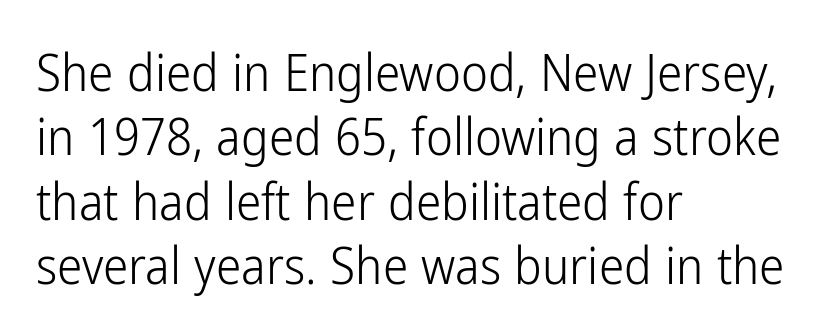
{"serif": "no", "italic": "no", "bold": "no", "weight": "light", "width": "condensed", "stroke_contrast": "low", "x_height": "medium", "monospaced": "no", "underline": "no", "align": "left", "line_spacing": "normal", "line_spacing_ratio": 1.26, "letter_spacing": "normal", "letter_spacing_em": 0.0, "glyph_px": 51}
